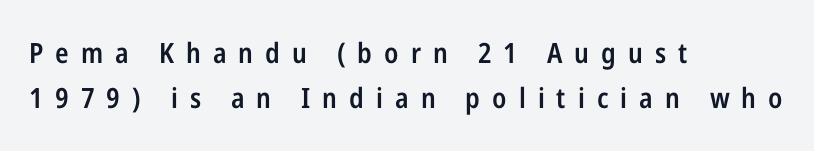
{"serif": "no", "italic": "no", "bold": "semi", "weight": "semibold", "width": "condensed", "stroke_contrast": "low", "x_height": "medium", "monospaced": "no", "underline": "no", "align": "left", "line_spacing": "normal", "line_spacing_ratio": 1.62, "letter_spacing": "wide", "letter_spacing_em": 0.43, "glyph_px": 28}
